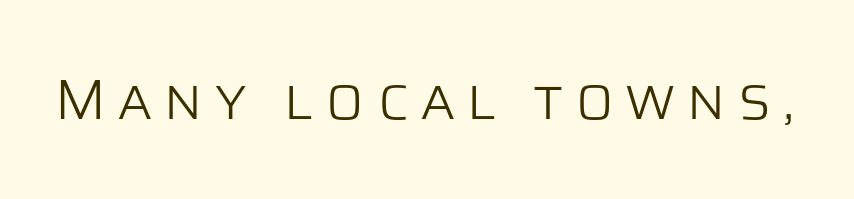
The image shows 56 px light sans-serif type, upright; set unusually wide letter spacing (+0.21 em), not underlined; low stroke contrast and a large x-height.
